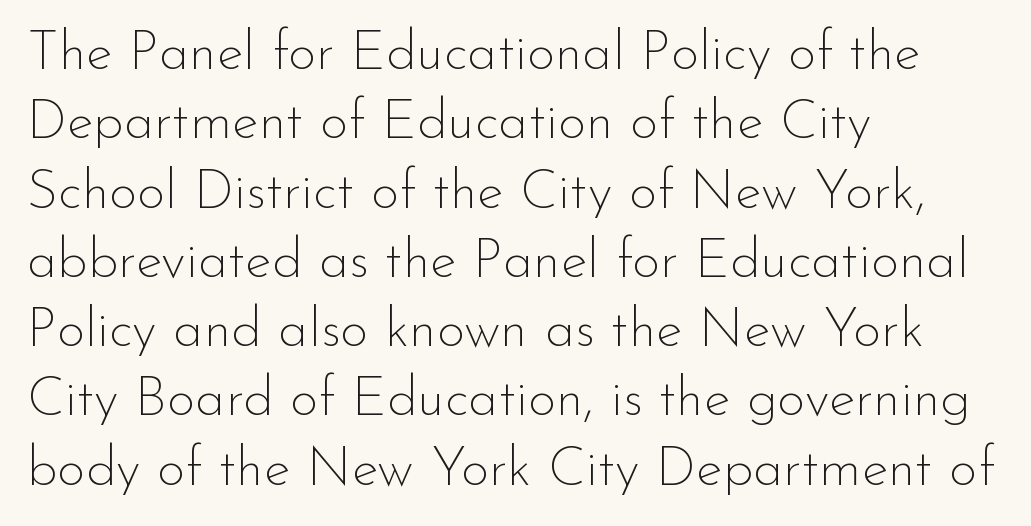
The image shows 55 px thin sans-serif type, upright; set left-aligned, normal line spacing (1.26x), normal letter spacing, not underlined; low stroke contrast and a small x-height.
